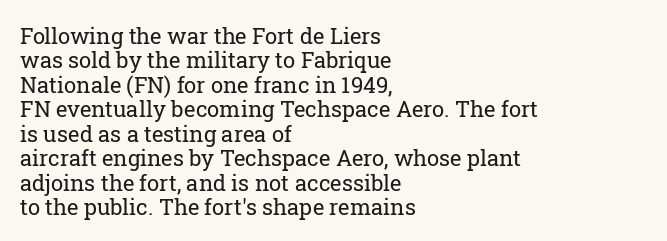
The image shows 22 px text type, upright; set left-aligned, tight line spacing (1.11x), normal letter spacing, not underlined.
